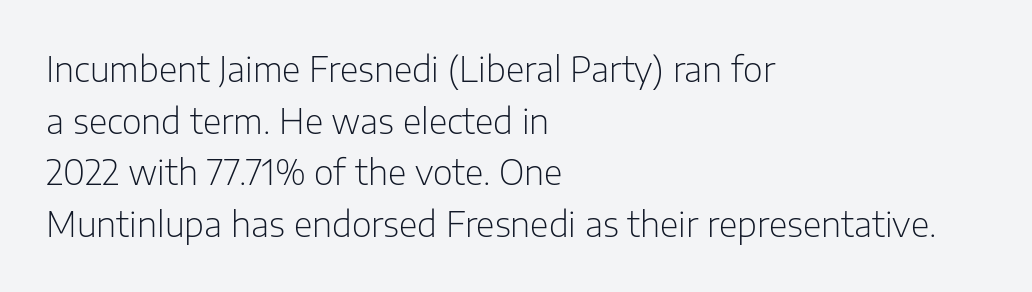
Q: Is the text bold? A: No.
Q: Is the text italic (slanted)? A: No, it is upright.
Q: Is the typeface a serif or a sans-serif typeface? A: Sans-serif.
Q: Is the text underlined? A: No.
Q: How is the paragraph aligned? A: Left-aligned.
Q: Is the spacing between letters normal or unusually wide? A: Normal.
Q: Is the spacing between lines tight, normal or loose? A: Normal.
Q: Width (condensed, normal, or wide)? A: Normal.
Q: Stroke contrast? A: Low.
Q: x-height? A: Medium.
Q: Monospaced? A: No.
